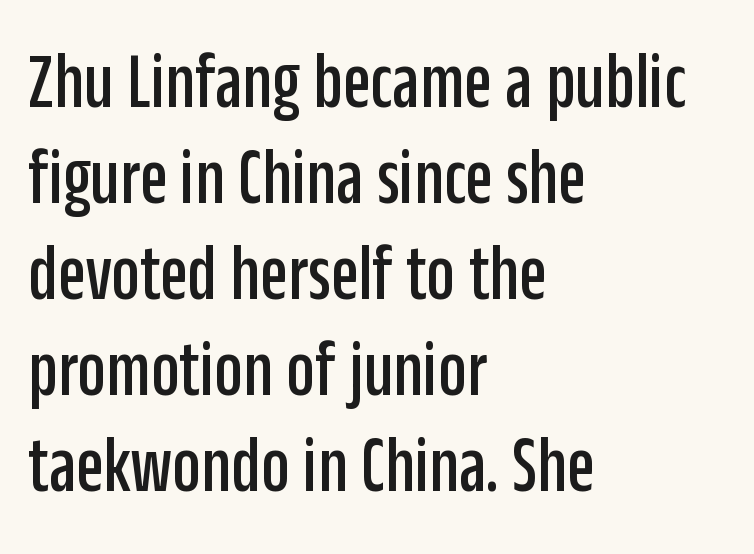
{"serif": "no", "italic": "no", "width": "condensed", "stroke_contrast": "low", "x_height": "large", "monospaced": "no", "underline": "no", "align": "left", "line_spacing_ratio": 1.2, "letter_spacing": "normal", "letter_spacing_em": 0.0, "glyph_px": 80}
